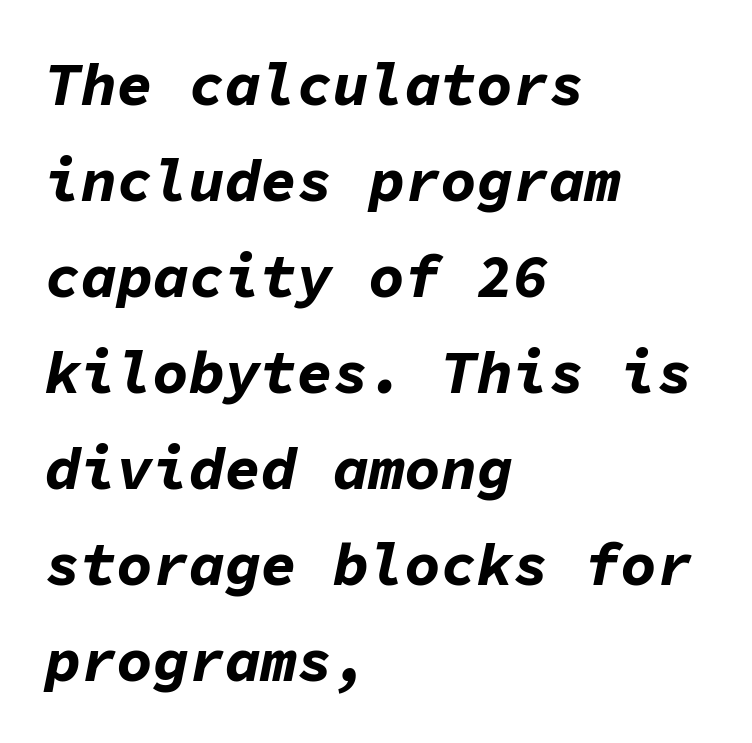
{"italic": "yes", "lean": "right", "slant_degrees": 11, "bold": "yes", "weight": "bold", "width": "normal", "stroke_contrast": "low", "x_height": "medium", "monospaced": "yes", "underline": "no", "align": "left", "line_spacing": "normal", "line_spacing_ratio": 1.6, "letter_spacing": "normal", "letter_spacing_em": 0.0, "glyph_px": 60}
